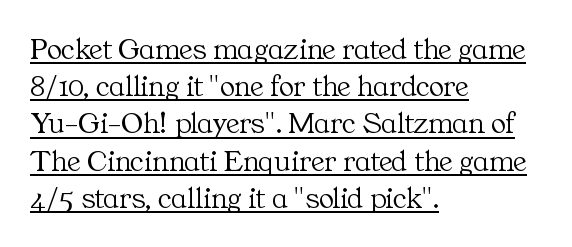
The type family on display is of the serif kind. Emphasis is given by a line drawn under the lettering. Each letter keeps its own natural width here, so spacing adapts to shape. This sample uses plain, unmodified letter spacing. Which margin do the lines hug? The left one — the right edge is uneven. Is there any slant? The stems are plumb.
